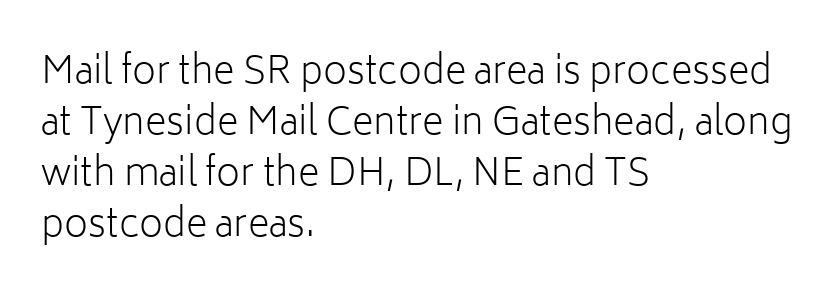
The image shows 37 px light sans-serif type, upright; set left-aligned, normal line spacing (1.38x), normal letter spacing, not underlined; low stroke contrast and a medium x-height.
